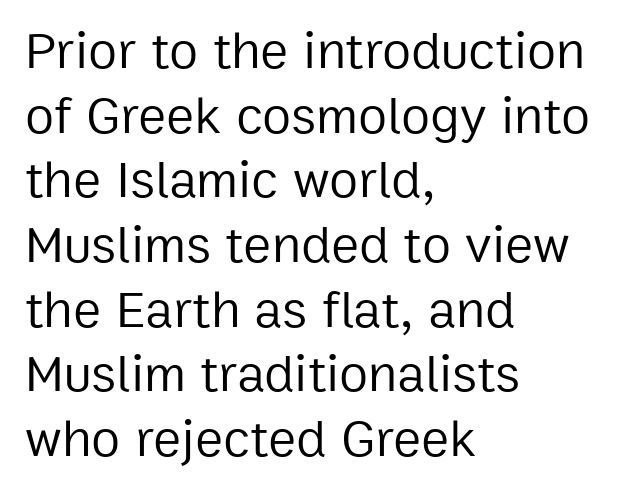
Ordinary non-slanted type is in use. The text was rendered using a sans face with plain stroke endings. The words here are not underlined. Caption: standard tracking, unaltered.
